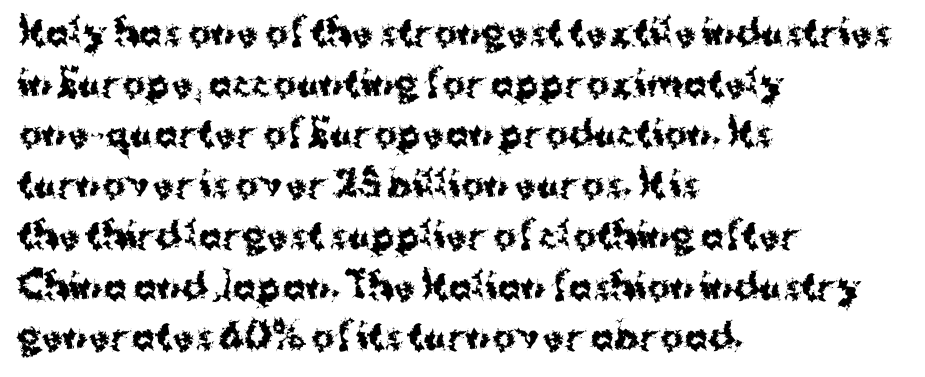
The image shows 35 px bold sans-serif type, upright; set left-aligned, normal line spacing (1.45x), normal letter spacing, not underlined; medium stroke contrast and a medium x-height.
